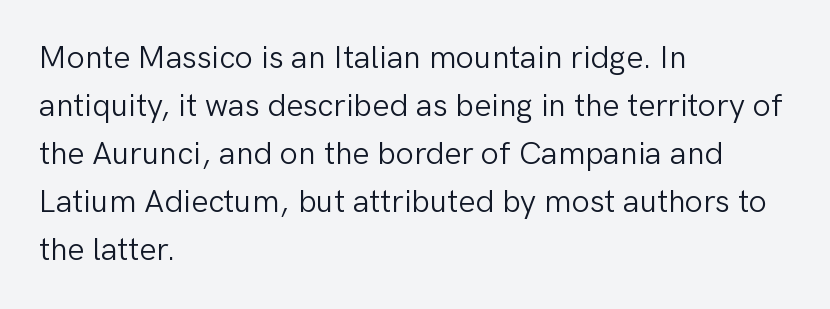
The image shows 32 px light sans-serif type, upright; set left-aligned, normal line spacing (1.5x), normal letter spacing, not underlined; low stroke contrast and a medium x-height.
